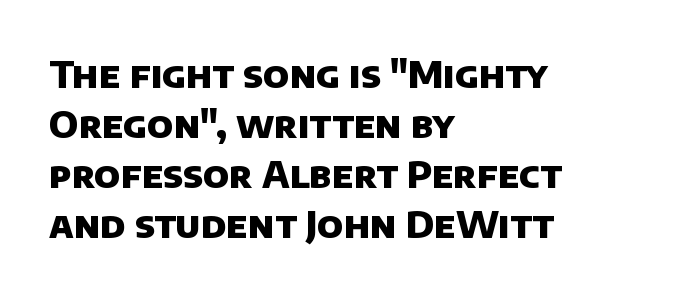
The image shows 37 px heavy sans-serif type; set left-aligned, normal line spacing (1.35x), normal letter spacing, not underlined; low stroke contrast and a large x-height.
